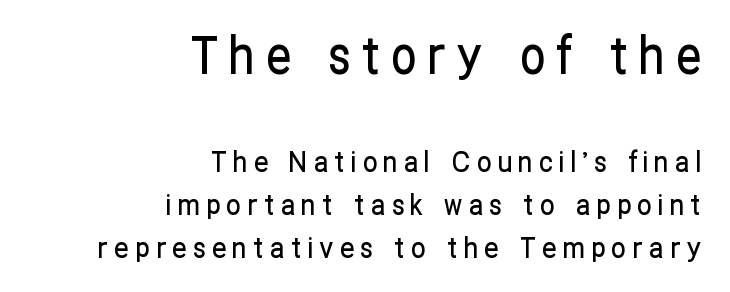
Q: Is the text italic (slanted)? A: No, it is upright.
Q: Is the typeface a serif or a sans-serif typeface? A: Sans-serif.
Q: Is the text underlined? A: No.
Q: How is the paragraph aligned? A: Right-aligned.
Q: Is the spacing between letters normal or unusually wide? A: Unusually wide.
Q: Is the spacing between lines tight, normal or loose? A: Normal.
Q: Which block of text is set in a larger size, the first (top) or the second (bottom)? A: The first (top) one.
Q: Width (condensed, normal, or wide)? A: Condensed.
Q: Stroke contrast? A: Low.
Q: x-height? A: Medium.
Q: Monospaced? A: No.
